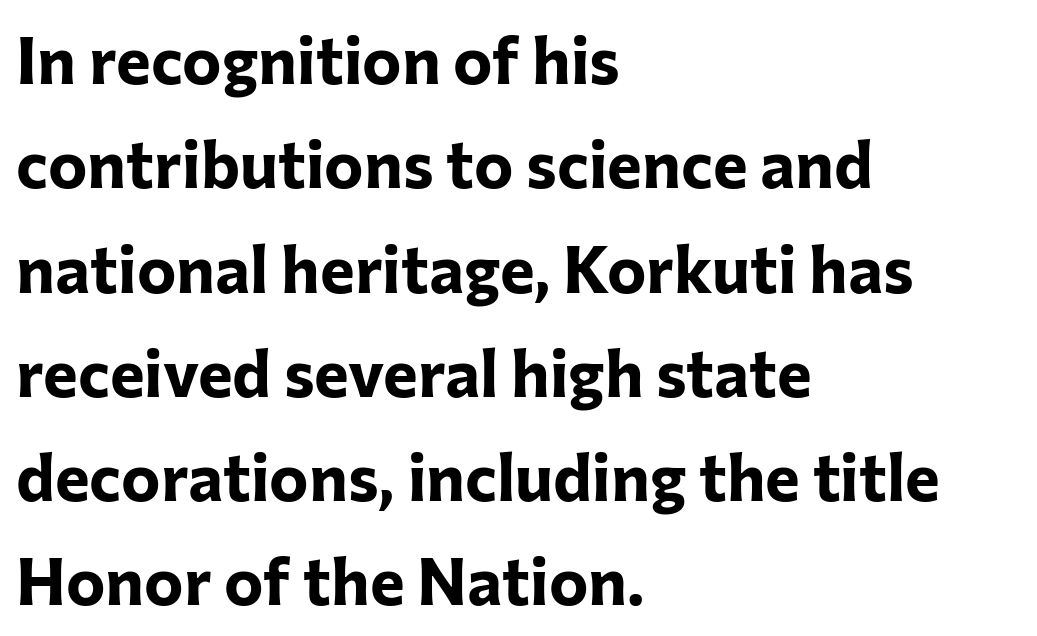
The face used here is proportionally spaced, like ordinary book or web type. Grotesque or geometric, the face here clearly has no serifs. The rows are spaced the way most documents space them. Ordinary non-slanted type is in use. The line texture is even and compact thanks to regular tracking. Any mark beneath the type? The region is blank.
